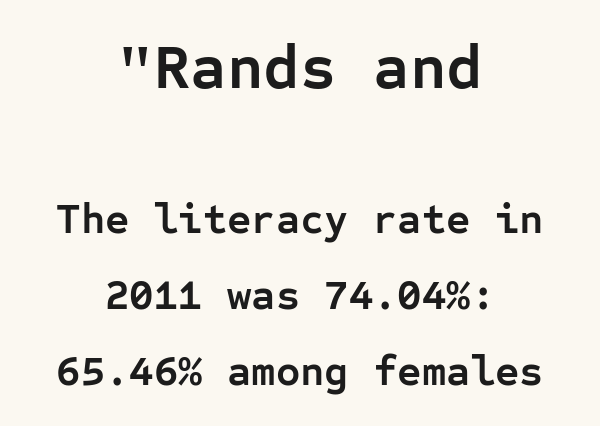
Q: Is the text bold? A: Yes.
Q: Is the text italic (slanted)? A: No, it is upright.
Q: Is the typeface a serif or a sans-serif typeface? A: Sans-serif.
Q: Is the text underlined? A: No.
Q: How is the paragraph aligned? A: Centered.
Q: Is the spacing between letters normal or unusually wide? A: Normal.
Q: Which block of text is set in a larger size, the first (top) or the second (bottom)? A: The first (top) one.
Q: Width (condensed, normal, or wide)? A: Normal.
Q: Stroke contrast? A: Low.
Q: x-height? A: Medium.
Q: Monospaced? A: Yes.
